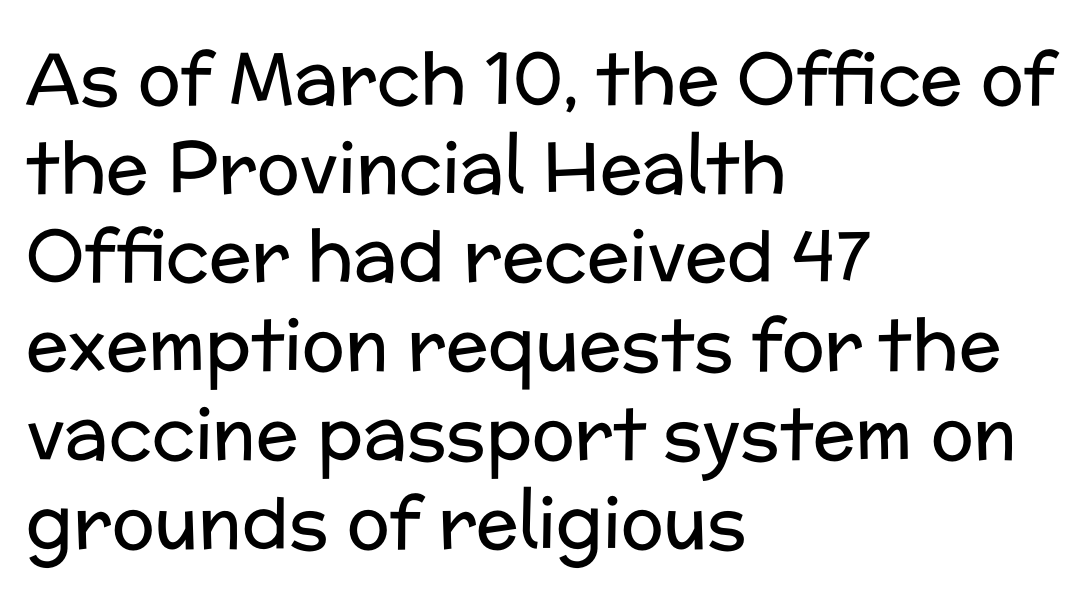
Q: Is the text bold? A: No.
Q: Is the text italic (slanted)? A: No, it is upright.
Q: Is the typeface a serif or a sans-serif typeface? A: Sans-serif.
Q: Is the text underlined? A: No.
Q: How is the paragraph aligned? A: Left-aligned.
Q: Is the spacing between letters normal or unusually wide? A: Normal.
Q: Is the spacing between lines tight, normal or loose? A: Normal.
Q: Width (condensed, normal, or wide)? A: Normal.
Q: Stroke contrast? A: Low.
Q: x-height? A: Medium.
Q: Monospaced? A: No.
